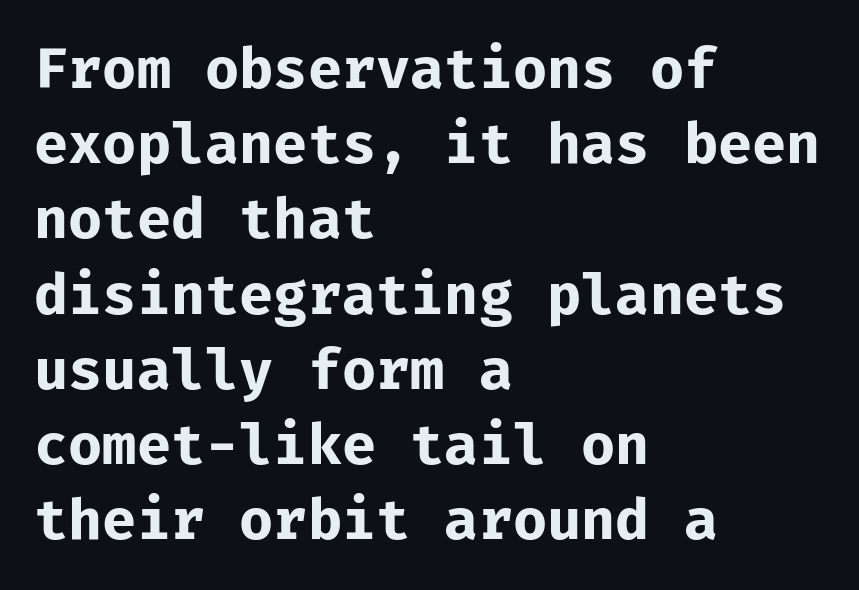
{"serif": "no", "italic": "no", "bold": "yes", "weight": "bold", "width": "normal", "stroke_contrast": "low", "x_height": "medium", "monospaced": "yes", "underline": "no", "align": "left", "line_spacing": "normal", "line_spacing_ratio": 1.32, "letter_spacing": "normal", "letter_spacing_em": 0.0, "glyph_px": 57}
